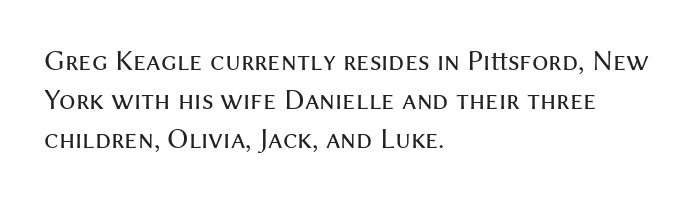
Q: Is the text bold? A: No.
Q: Is the text italic (slanted)? A: No, it is upright.
Q: Is the typeface a serif or a sans-serif typeface? A: Sans-serif.
Q: Is the text underlined? A: No.
Q: How is the paragraph aligned? A: Left-aligned.
Q: Is the spacing between letters normal or unusually wide? A: Normal.
Q: Is the spacing between lines tight, normal or loose? A: Normal.
Q: Width (condensed, normal, or wide)? A: Normal.
Q: Stroke contrast? A: Medium.
Q: x-height? A: Medium.
Q: Monospaced? A: No.
